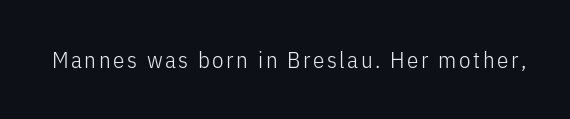
{"italic": "no", "bold": "no", "underline": "no", "glyph_px": 23}
